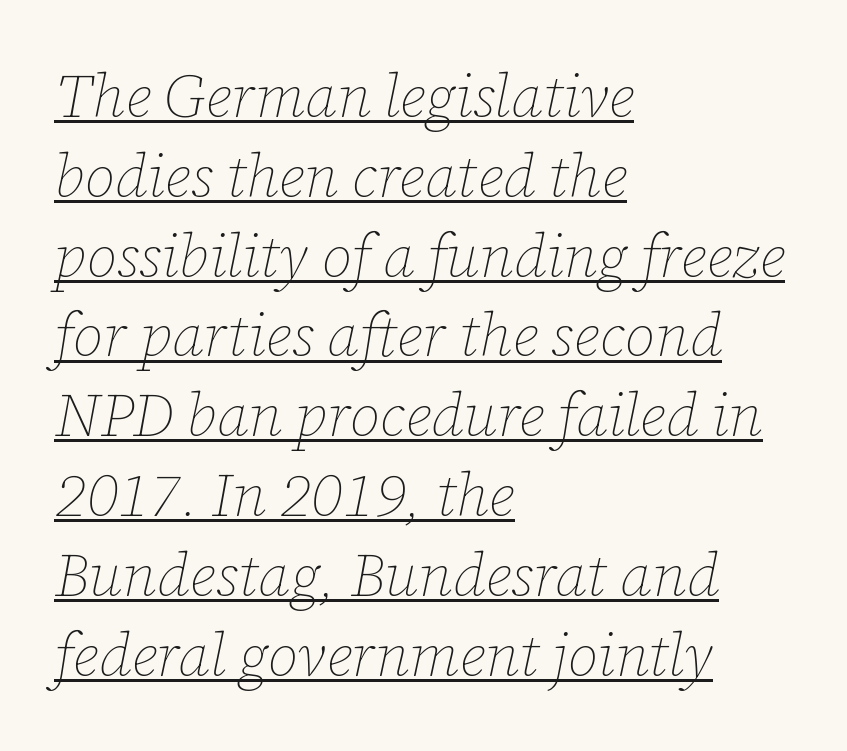
Does a line run under the words? Yes, clearly. The characters are drawn with everyday or finer stroke widths. In terms of letterspacing, this is plain default setting. The rendering anchors every line to the left-hand side. The font's italic variant was chosen for this text.
